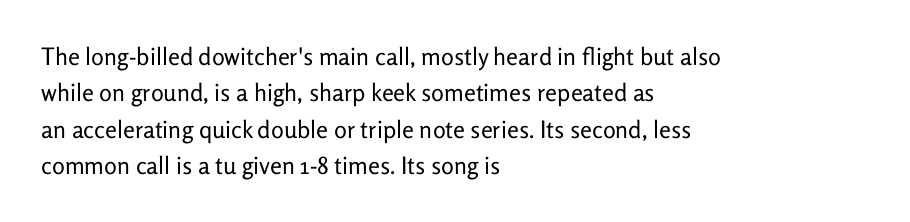
Q: Is the text bold? A: No.
Q: Is the text italic (slanted)? A: No, it is upright.
Q: Is the text underlined? A: No.
Q: How is the paragraph aligned? A: Left-aligned.
Q: Is the spacing between letters normal or unusually wide? A: Normal.
Q: Is the spacing between lines tight, normal or loose? A: Normal.
